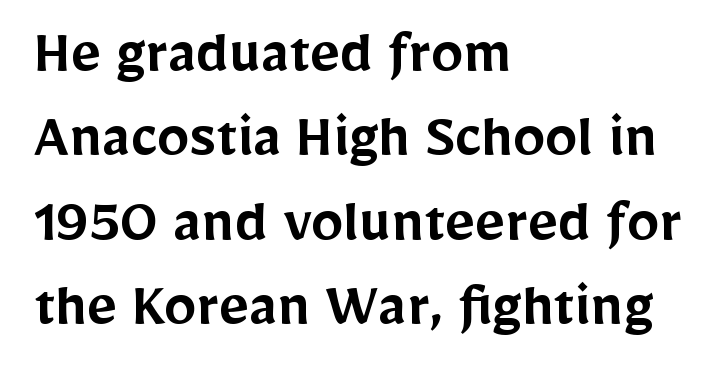
Q: Is the text bold? A: Semi-bold.
Q: Is the text italic (slanted)? A: No, it is upright.
Q: Is the typeface a serif or a sans-serif typeface? A: Sans-serif.
Q: Is the text underlined? A: No.
Q: How is the paragraph aligned? A: Left-aligned.
Q: Is the spacing between letters normal or unusually wide? A: Normal.
Q: Is the spacing between lines tight, normal or loose? A: Normal.
Q: Width (condensed, normal, or wide)? A: Normal.
Q: Stroke contrast? A: Low.
Q: x-height? A: Medium.
Q: Monospaced? A: No.
